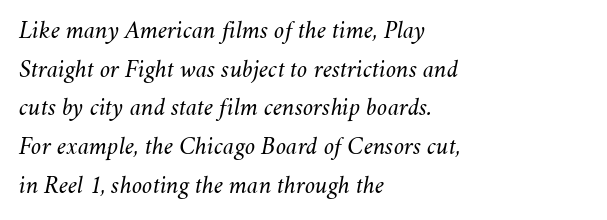
Stem width sits at or under what a default text font uses. Characters are canted at an angle relative to the baseline's perpendicular. No word sits above an underline. Whoever set this chose a conventional vertical rhythm.
